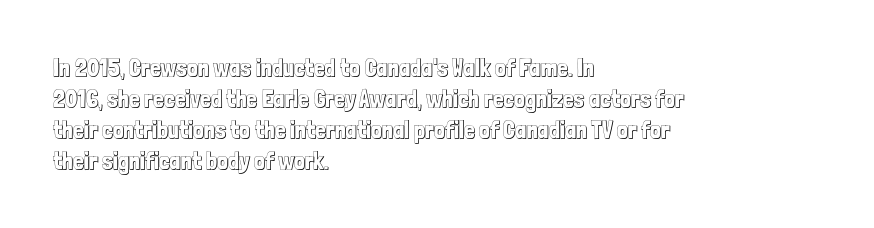
Q: Is the text italic (slanted)? A: No, it is upright.
Q: Is the text underlined? A: No.
Q: How is the paragraph aligned? A: Left-aligned.
Q: Is the spacing between letters normal or unusually wide? A: Normal.
Q: Is the spacing between lines tight, normal or loose? A: Normal.
